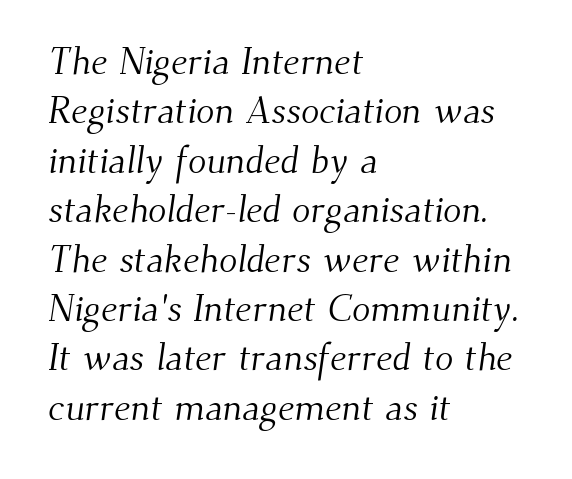
The image shows 38 px light serif type; set left-aligned, normal line spacing (1.3x), normal letter spacing, not underlined; medium stroke contrast and a small x-height.
